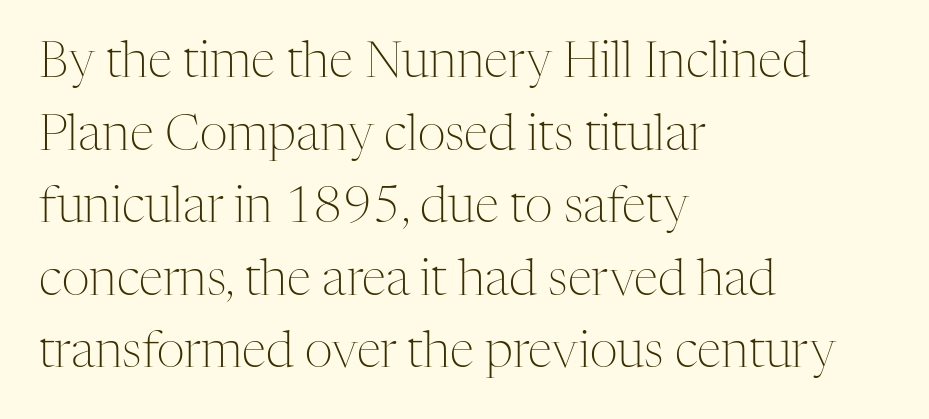
The image shows 49 px light serif type, upright; set left-aligned, normal line spacing (1.48x), normal letter spacing, not underlined; medium stroke contrast and a medium x-height.
